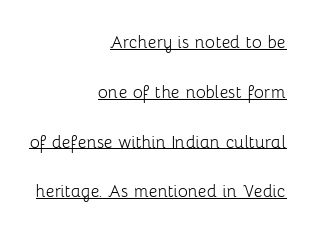
Q: Is the text bold? A: No.
Q: Is the text italic (slanted)? A: No, it is upright.
Q: Is the text underlined? A: Yes.
Q: How is the paragraph aligned? A: Right-aligned.
Q: Is the spacing between letters normal or unusually wide? A: Normal.
Q: Is the spacing between lines tight, normal or loose? A: Loose.
